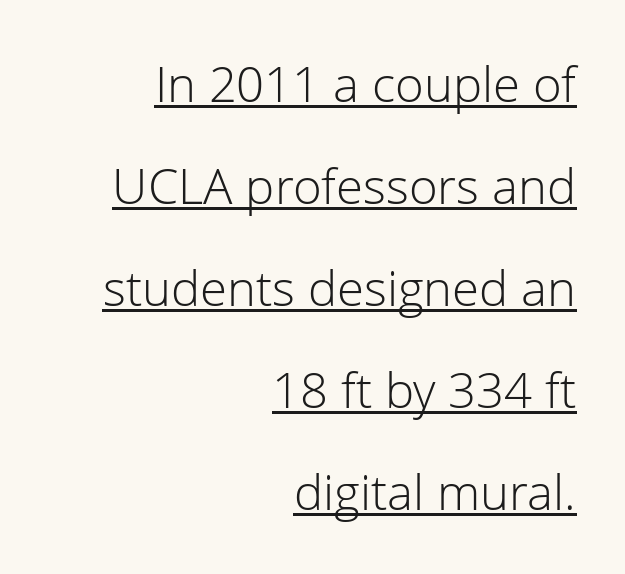
The face used here is proportionally spaced, like ordinary book or web type. Line endings align vertically; line beginnings do not. The letters sit at their default tracking, neither squeezed nor spread. These glyphs show unthickened strokes, regular width or finer. Like a heading marked for emphasis, these lines bear an underscore.
